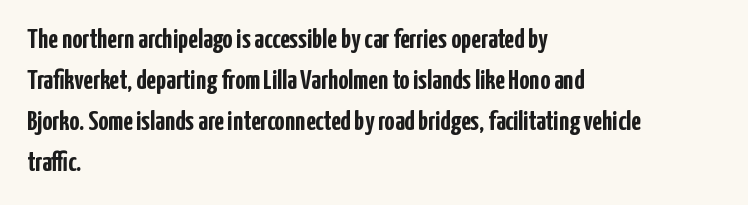
The image shows 28 px semibold, condensed sans-serif type, upright; set left-aligned, normal line spacing (1.47x), normal letter spacing, not underlined; low stroke contrast and a medium x-height.
